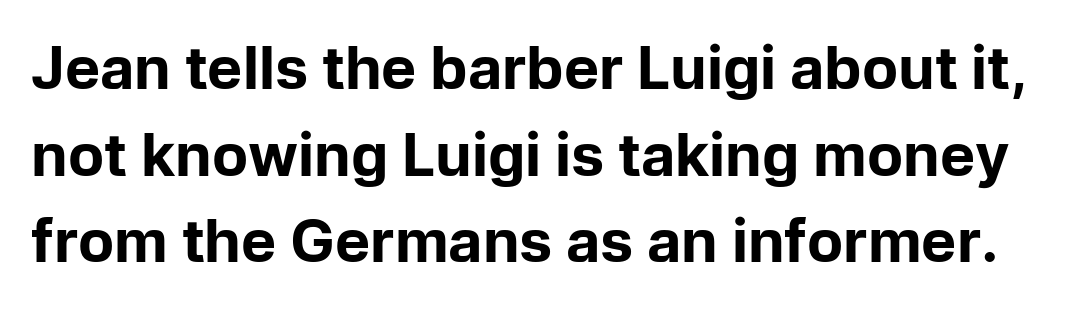
Set as a true bold cut, around the 700 mark. The passage shown is typeset with a sans-serif family. What stands out about the letter spacing? Nothing — it is the standard amount. This is roman type, the default non-slanted kind. Anything drawn beneath the words? Only blank space.
